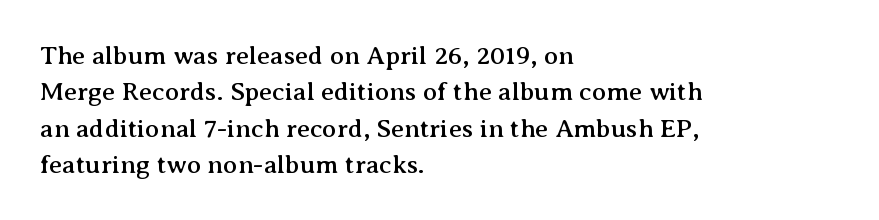
Each line starts at the same left margin while the right side varies. There is no visible air inserted between adjacent glyphs. Baseline-to-baseline distance is the conventional proportion of letter height. No italicization has been applied; the sample stays upright.
